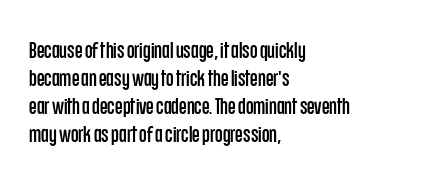
Q: Is the text italic (slanted)? A: No, it is upright.
Q: Is the text underlined? A: No.
Q: How is the paragraph aligned? A: Left-aligned.
Q: Is the spacing between letters normal or unusually wide? A: Normal.
Q: Is the spacing between lines tight, normal or loose? A: Normal.
